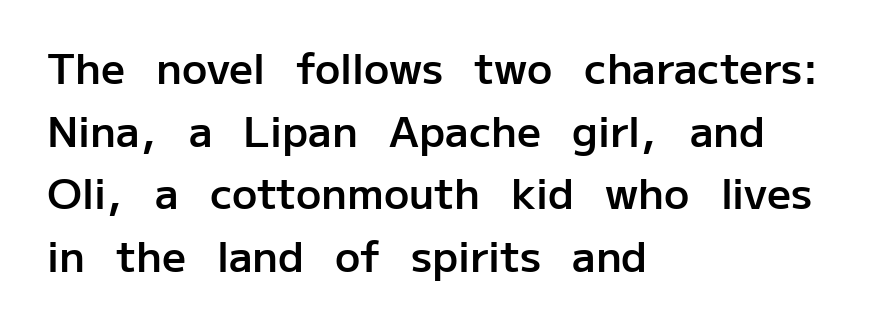
The image shows 42 px semibold sans-serif type, upright; set left-aligned, normal line spacing (1.49x), normal letter spacing, not underlined; low stroke contrast and a medium x-height.
